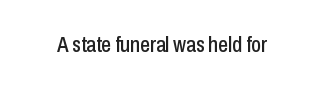
Q: Is the text italic (slanted)? A: No, it is upright.
Q: Is the text underlined? A: No.
Q: Is the spacing between letters normal or unusually wide? A: Normal.
